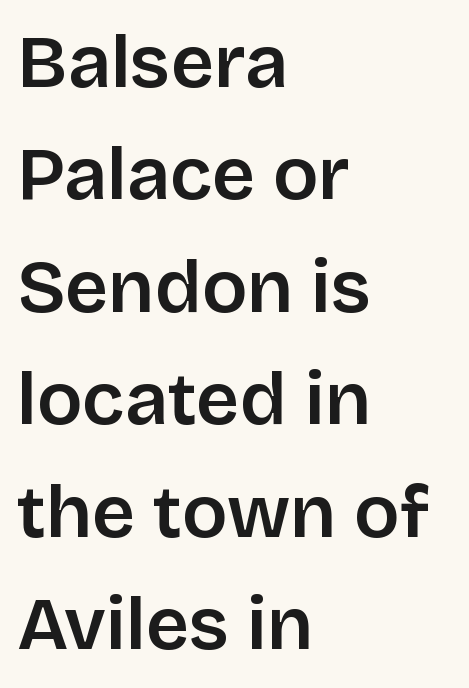
The image shows 75 px semibold sans-serif type, upright; set left-aligned, normal line spacing (1.5x), normal letter spacing, not underlined; low stroke contrast and a large x-height.
